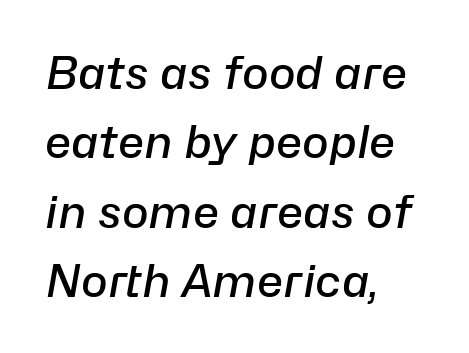
The area under the type is left untouched. The letters sit at their default tracking, neither squeezed nor spread. A normal amount of white space separates one row of letters from the next. Which margin do the lines hug? The left one — the right edge is uneven. If you drew a line through each stem, it would be angled. Does the weight exceed regular? Yes, but only to semibold.
